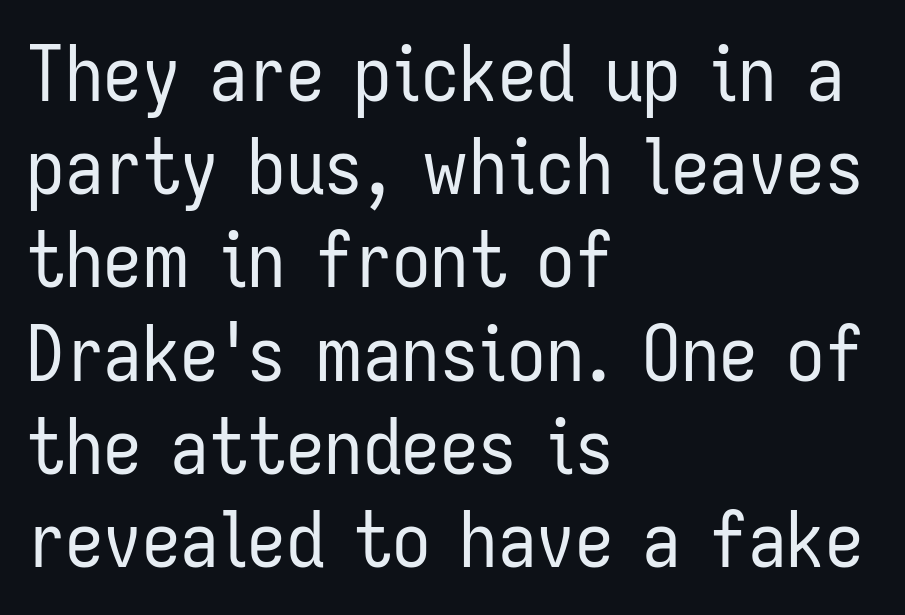
{"serif": "no", "italic": "no", "bold": "no", "weight": "regular", "width": "condensed", "stroke_contrast": "low", "x_height": "medium", "monospaced": "no", "underline": "no", "align": "left", "line_spacing_ratio": 1.21, "letter_spacing": "normal", "letter_spacing_em": 0.0, "glyph_px": 77}
